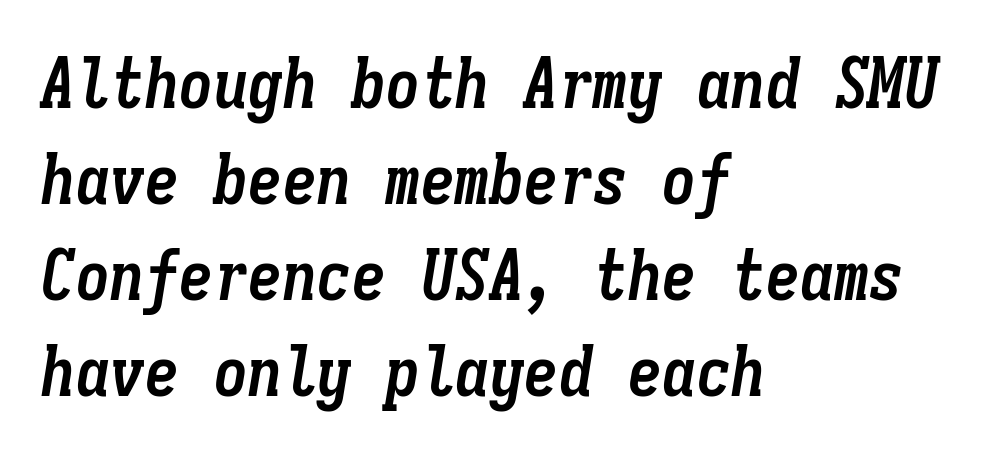
{"italic": "yes", "lean": "right", "slant_degrees": 9, "bold": "yes", "weight": "semibold", "width": "condensed", "stroke_contrast": "low", "x_height": "medium", "monospaced": "yes", "underline": "no", "align": "left", "line_spacing": "normal", "line_spacing_ratio": 1.39, "letter_spacing": "normal", "letter_spacing_em": 0.0, "glyph_px": 69}
